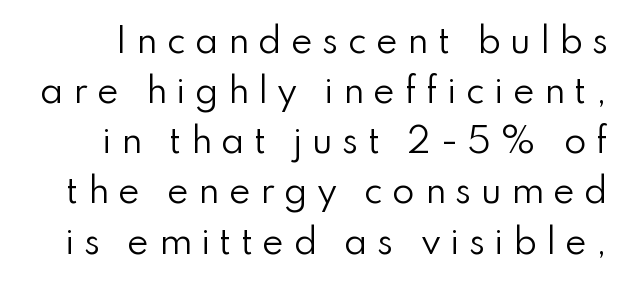
Q: Is the text bold? A: No.
Q: Is the text italic (slanted)? A: No, it is upright.
Q: Is the typeface a serif or a sans-serif typeface? A: Sans-serif.
Q: Is the text underlined? A: No.
Q: Is the spacing between letters normal or unusually wide? A: Unusually wide.
Q: Is the spacing between lines tight, normal or loose? A: Normal.
Q: Width (condensed, normal, or wide)? A: Normal.
Q: Stroke contrast? A: Low.
Q: x-height? A: Small.
Q: Monospaced? A: No.
